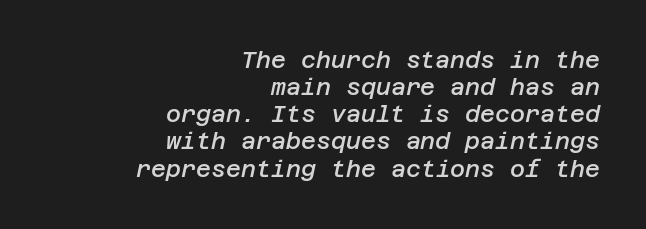
Q: Is the text bold? A: Semi-bold.
Q: Is the text italic (slanted)? A: Yes, it leans right by about 12 degrees.
Q: Is the text underlined? A: No.
Q: How is the paragraph aligned? A: Right-aligned.
Q: Is the spacing between letters normal or unusually wide? A: Normal.
